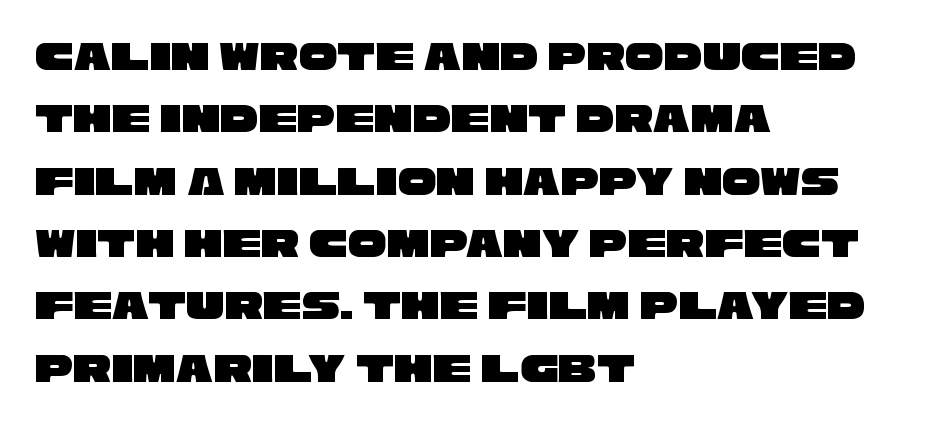
The paragraph has a hard left edge and a soft right edge. Spacing verdict: proportional, widths tailored to each character. A sans-serif font was chosen for this passage. The block of text has a typical density, with ordinary space between rows. The passage shown is not underscored anywhere. Students, note that the glyphs here touch the page at normal intervals.
